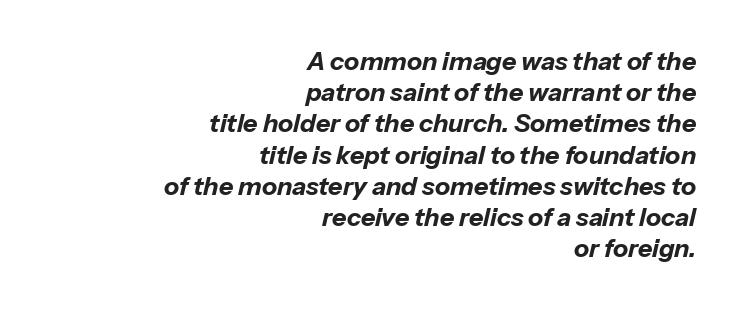
The image shows 25 px bold type, italic (leaning right); set right-aligned, normal line spacing (1.25x), normal letter spacing, not underlined.
